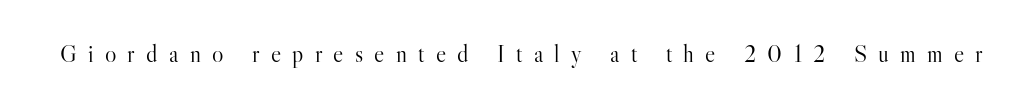
{"italic": "no", "bold": "no", "underline": "no", "letter_spacing": "wide", "letter_spacing_em": 0.47, "glyph_px": 24}
